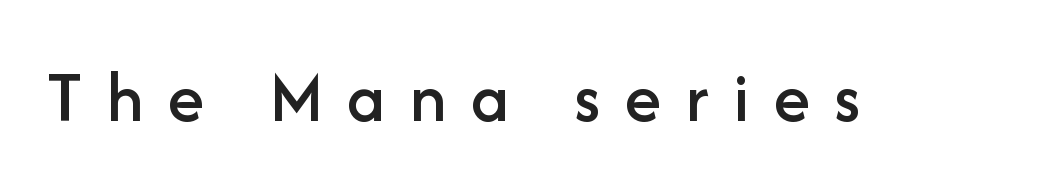
Any mark beneath the type? The region is blank. The tracking jumps out immediately: characters are airy and widely separated. Posture: vertical. A typesetter would call this proportional, since set widths differ per character.
